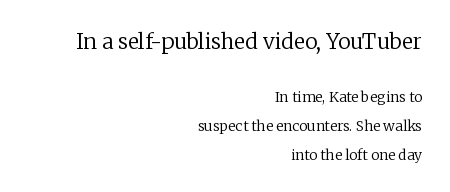
{"italic": "no", "bold": "no", "underline": "no", "align": "right", "line_spacing": "loose", "line_spacing_ratio": 2.06, "letter_spacing": "normal", "letter_spacing_em": 0.0, "larger_block": "first", "size_ratio": 1.5, "glyph_px": 21}
